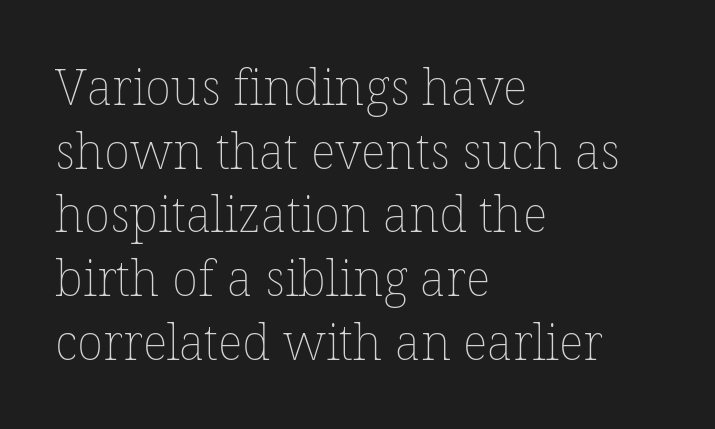
{"italic": "no", "bold": "no", "weight": "thin", "width": "normal", "stroke_contrast": "low", "x_height": "medium", "monospaced": "no", "underline": "no", "align": "left", "line_spacing": "normal", "line_spacing_ratio": 1.3, "letter_spacing": "normal", "letter_spacing_em": 0.0, "glyph_px": 49}
